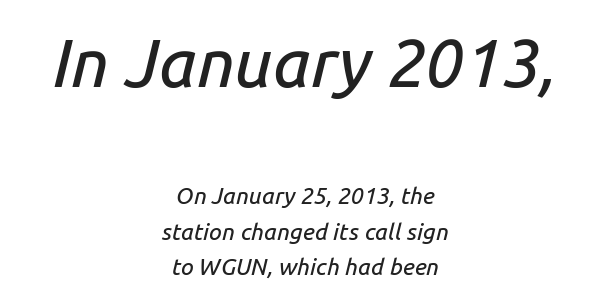
The image shows 68 px text type, italic (leaning right); set centered, normal line spacing (1.54x), normal letter spacing, not underlined; the first (top) block is 2.96x larger; low stroke contrast and a medium x-height.
